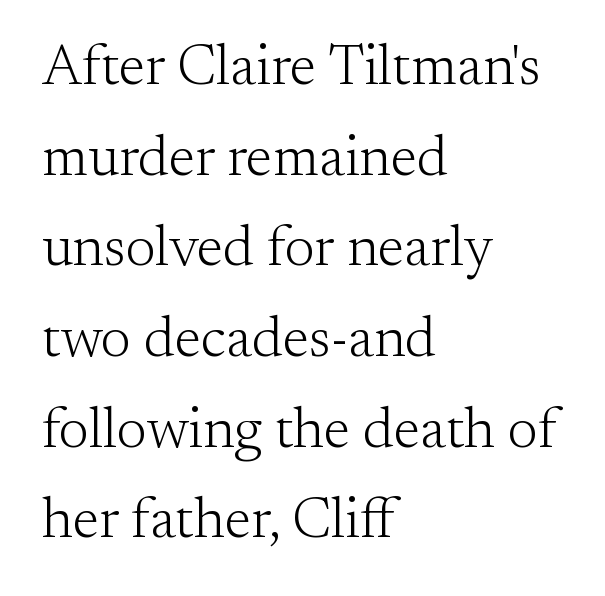
Q: Is the text bold? A: No.
Q: Is the text italic (slanted)? A: No, it is upright.
Q: Is the typeface a serif or a sans-serif typeface? A: Serif.
Q: Is the text underlined? A: No.
Q: How is the paragraph aligned? A: Left-aligned.
Q: Is the spacing between letters normal or unusually wide? A: Normal.
Q: Is the spacing between lines tight, normal or loose? A: Normal.
Q: Width (condensed, normal, or wide)? A: Normal.
Q: Stroke contrast? A: Medium.
Q: x-height? A: Small.
Q: Monospaced? A: No.
